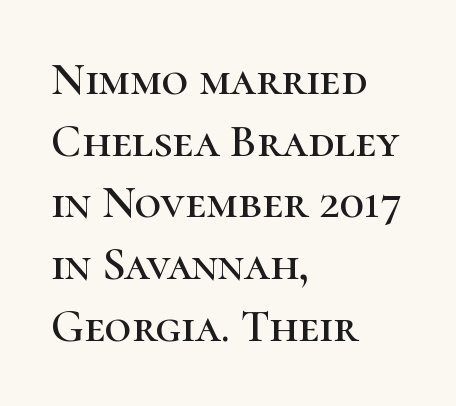
The words here are not underlined. Is this a fixed-width face? No — the glyphs have proportional, varying widths. The specimen reads as upright at a glance. How would I describe the line gaps? Plain and ordinary. Nothing unusual about the tracking: characters are spaced as the font intends.
